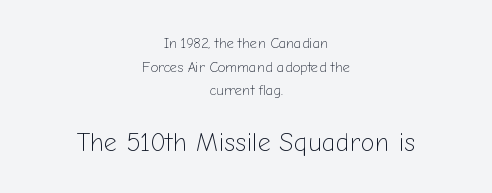
Q: Is the text bold? A: No.
Q: Is the text italic (slanted)? A: No, it is upright.
Q: Is the text underlined? A: No.
Q: How is the paragraph aligned? A: Centered.
Q: Is the spacing between letters normal or unusually wide? A: Normal.
Q: Is the spacing between lines tight, normal or loose? A: Normal.
Q: Which block of text is set in a larger size, the first (top) or the second (bottom)? A: The second (bottom) one.
